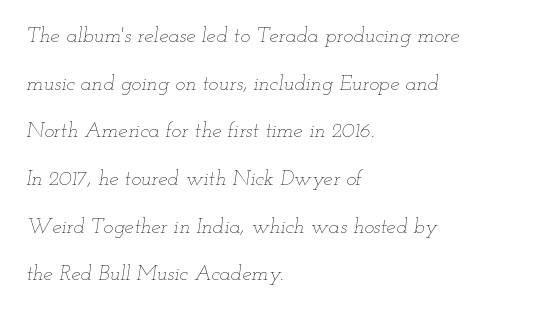
Q: Is the text bold? A: No.
Q: Is the text italic (slanted)? A: Yes, it leans right by about 12 degrees.
Q: Is the text underlined? A: No.
Q: How is the paragraph aligned? A: Left-aligned.
Q: Is the spacing between letters normal or unusually wide? A: Normal.
Q: Is the spacing between lines tight, normal or loose? A: Loose.
